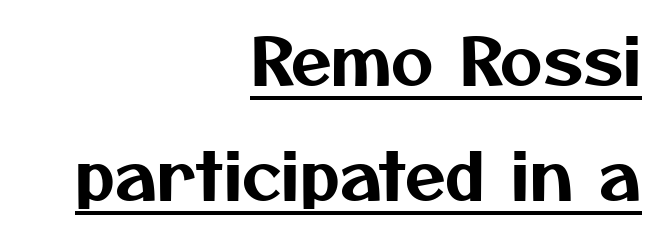
Does a line run under the words? Yes, clearly. Which margin do the lines hug? The right one — the left edge is uneven. A typesetter would label this face a sans. Think of a printed novel: that variable character pitch is what you see here.
